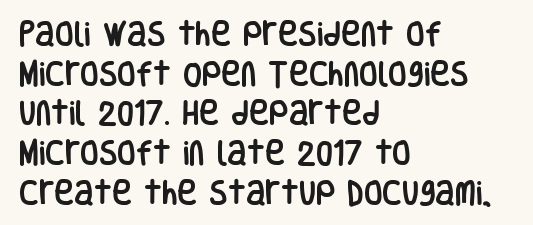
Reading down the column, the eye jumps a familiar distance to each next line. The gaps between neighbouring characters are ordinary and unremarkable. Every character sits straight up, as roman type does. These lines stack with their left ends in a neat column. Bare-footed words on every line.
